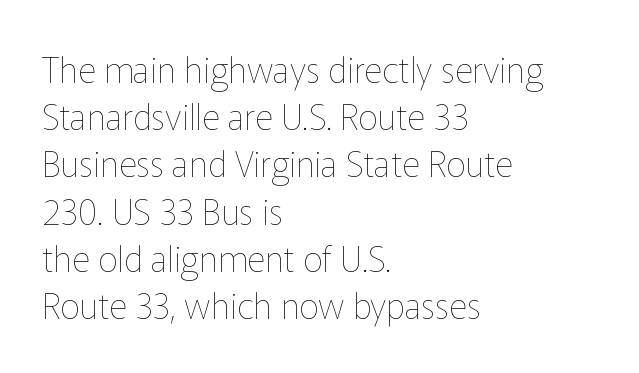
{"italic": "no", "bold": "no", "weight": "thin", "width": "normal", "stroke_contrast": "low", "x_height": "medium", "monospaced": "no", "underline": "no", "align": "left", "line_spacing": "normal", "line_spacing_ratio": 1.35, "letter_spacing": "normal", "letter_spacing_em": 0.0, "glyph_px": 35}
